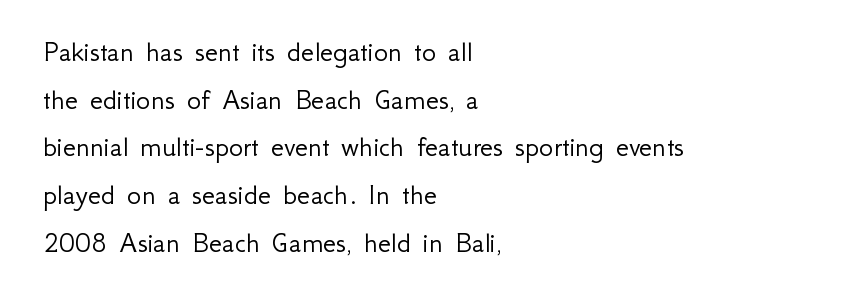
The characters are drawn with everyday or finer stroke widths. A clean baseline with only descenders dipping below it. These lines stack with their left ends in a neat column. Posture: upright roman. Observe the absence of serifs on each vertical stroke in this sample.
